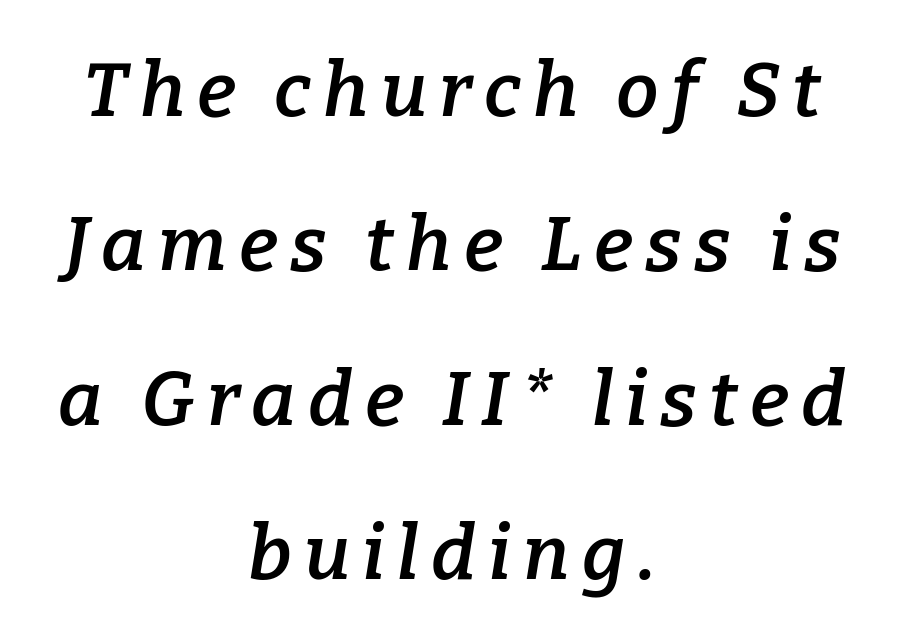
You could not count columns in this text — the font is proportionally spaced. The face used here has a pronounced slope to its letters. Stems and bowls a touch heavier than normal — semibold. Has an underline been added? It has not. This is serif lettering, the kind often seen in printed books.
